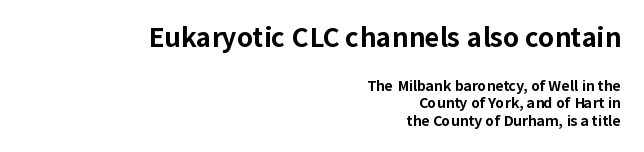
{"italic": "no", "bold": "yes", "underline": "no", "align": "right", "line_spacing": "normal", "line_spacing_ratio": 1.26, "letter_spacing": "normal", "letter_spacing_em": 0.0, "larger_block": "first", "size_ratio": 1.86, "glyph_px": 26}
